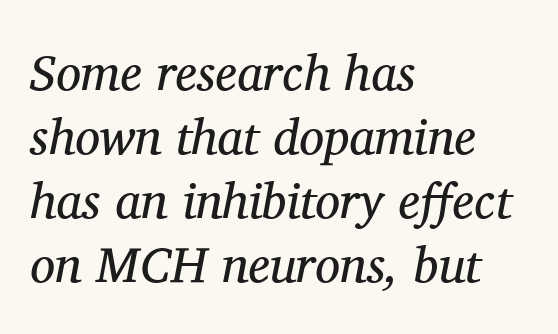
Think of a printed novel: that variable character pitch is what you see here. Every character sits at an angle, as italics do. The letters look calm and open, with moderate or lighter stems. Each row of text sits above clean, open space. How are the letters spaced? Ordinarily, with no added tracking.
